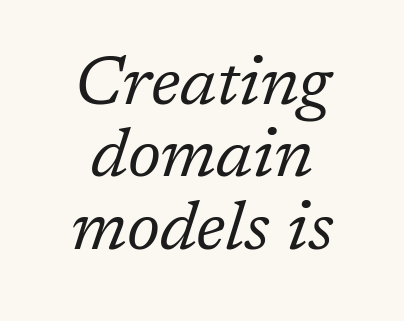
{"serif": "yes", "italic": "yes", "lean": "right", "slant_degrees": 17, "bold": "no", "weight": "regular", "width": "normal", "stroke_contrast": "low", "x_height": "medium", "monospaced": "no", "underline": "no", "line_spacing": "tight", "line_spacing_ratio": 1.05, "letter_spacing": "normal", "letter_spacing_em": 0.0, "glyph_px": 69}
